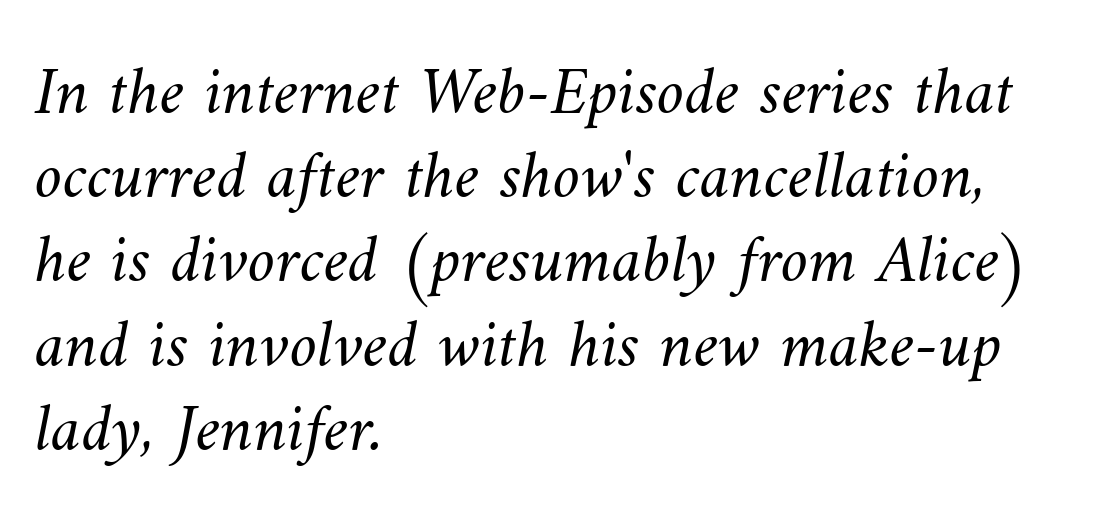
Q: Is the text bold? A: No.
Q: Is the text underlined? A: No.
Q: How is the paragraph aligned? A: Left-aligned.
Q: Is the spacing between letters normal or unusually wide? A: Normal.
Q: Width (condensed, normal, or wide)? A: Normal.
Q: Stroke contrast? A: Medium.
Q: x-height? A: Small.
Q: Monospaced? A: No.
